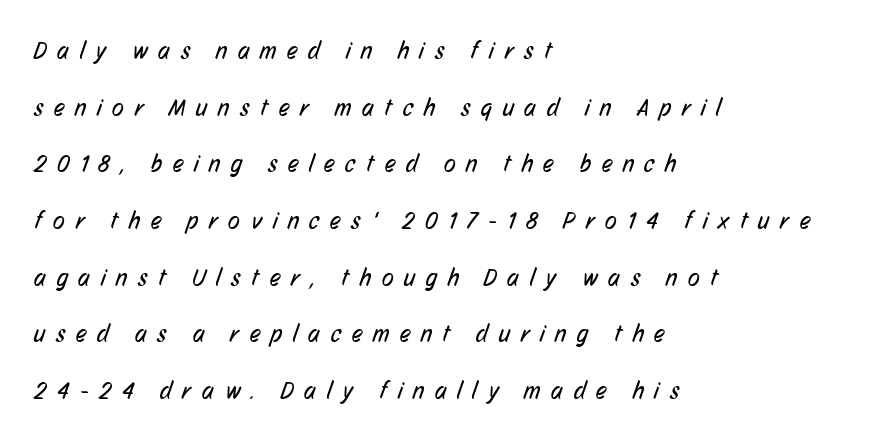
The image shows 24 px text type; set left-aligned, loose line spacing (2.36x), unusually wide letter spacing (+0.45 em), not underlined.
